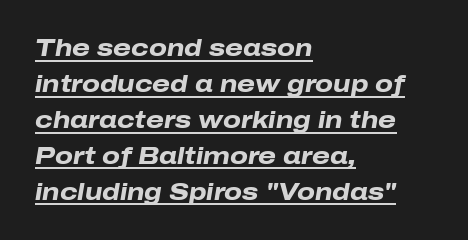
Is there much room between lines? A standard amount, neither cramped nor airy. Heavy-handed strokes throughout: this text is bold. Honestly, the underline is the first thing you notice here. Tracking here is standard; glyphs follow each other at the usual distance. This rendering uses left alignment, leaving the right contour irregular.
